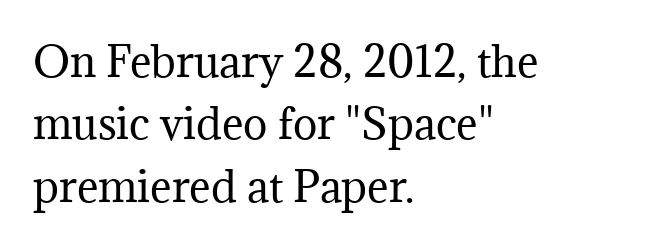
Q: Is the text bold? A: No.
Q: Is the text italic (slanted)? A: No, it is upright.
Q: Is the typeface a serif or a sans-serif typeface? A: Serif.
Q: Is the text underlined? A: No.
Q: How is the paragraph aligned? A: Left-aligned.
Q: Is the spacing between letters normal or unusually wide? A: Normal.
Q: Is the spacing between lines tight, normal or loose? A: Normal.
Q: Width (condensed, normal, or wide)? A: Normal.
Q: Stroke contrast? A: Medium.
Q: x-height? A: Medium.
Q: Monospaced? A: No.
